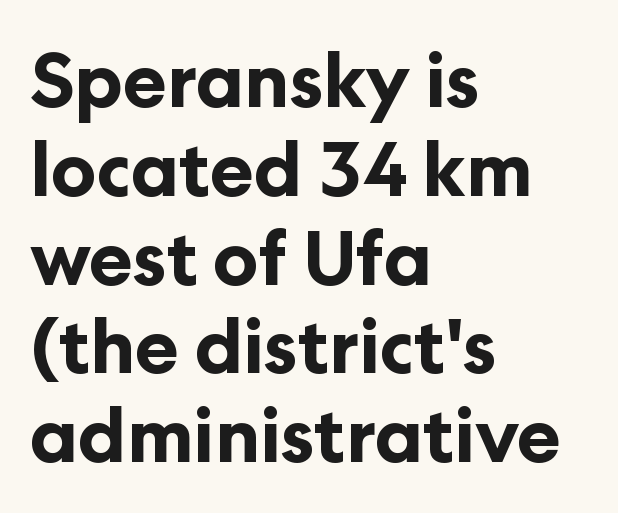
The image shows 74 px bold sans-serif type, upright; set left-aligned, line spacing 1.2x, normal letter spacing, not underlined; low stroke contrast and a medium x-height.
